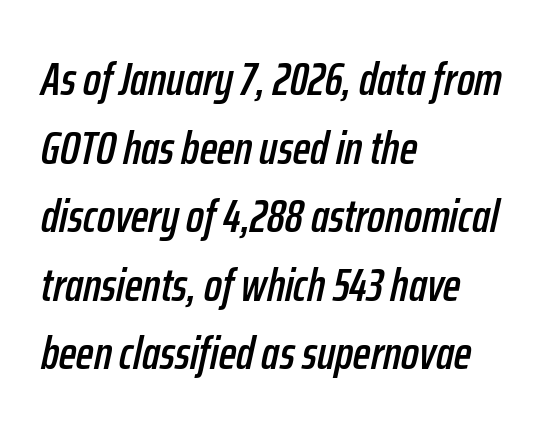
Q: Is the text italic (slanted)? A: Yes, it leans right by about 12 degrees.
Q: Is the text underlined? A: No.
Q: How is the paragraph aligned? A: Left-aligned.
Q: Is the spacing between letters normal or unusually wide? A: Normal.
Q: Is the spacing between lines tight, normal or loose? A: Normal.
Q: Width (condensed, normal, or wide)? A: Condensed.
Q: Stroke contrast? A: Low.
Q: x-height? A: Medium.
Q: Monospaced? A: No.
